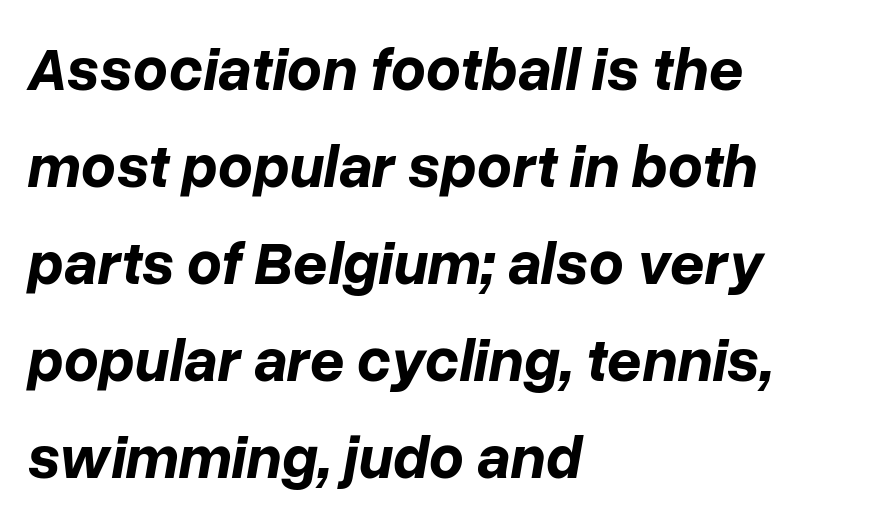
{"italic": "yes", "lean": "right", "slant_degrees": 10, "bold": "yes", "weight": "bold", "width": "normal", "stroke_contrast": "low", "x_height": "medium", "monospaced": "no", "underline": "no", "align": "left", "line_spacing": "normal", "line_spacing_ratio": 1.59, "letter_spacing": "normal", "letter_spacing_em": 0.0, "glyph_px": 61}
